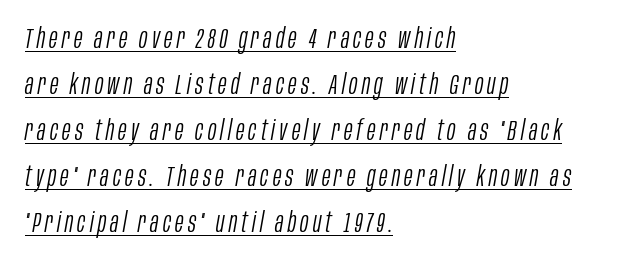
Q: Is the text bold? A: No.
Q: Is the text italic (slanted)? A: Yes, it leans right by about 10 degrees.
Q: Is the text underlined? A: Yes.
Q: How is the paragraph aligned? A: Left-aligned.
Q: Is the spacing between lines tight, normal or loose? A: Normal.
Q: Width (condensed, normal, or wide)? A: Condensed.
Q: Stroke contrast? A: Low.
Q: x-height? A: Large.
Q: Monospaced? A: No.
